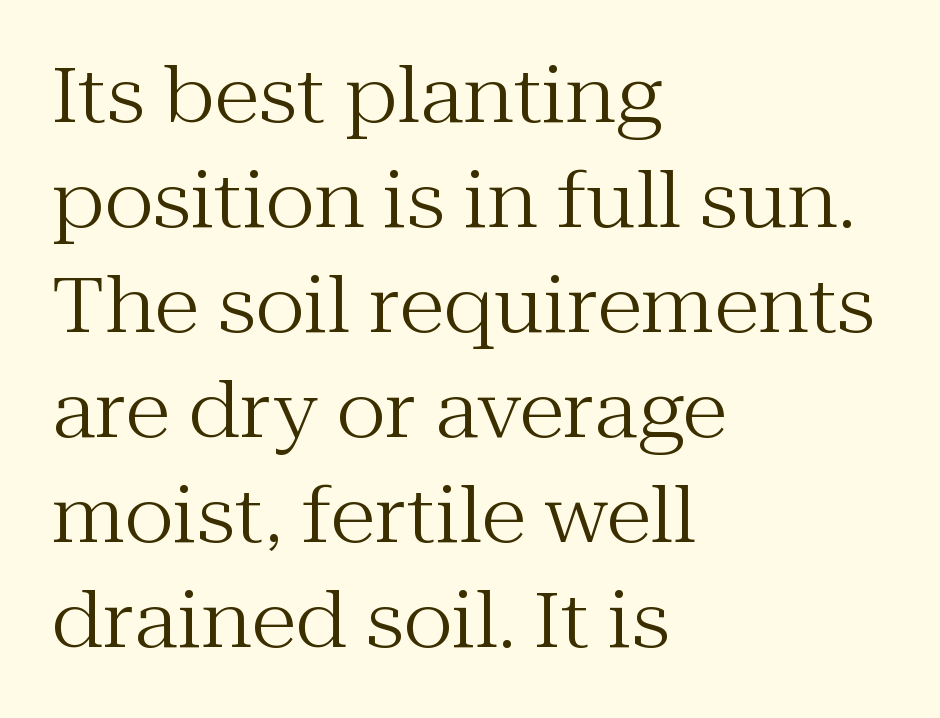
Q: Is the text bold? A: No.
Q: Is the text italic (slanted)? A: No, it is upright.
Q: Is the typeface a serif or a sans-serif typeface? A: Serif.
Q: Is the text underlined? A: No.
Q: How is the paragraph aligned? A: Left-aligned.
Q: Is the spacing between letters normal or unusually wide? A: Normal.
Q: Is the spacing between lines tight, normal or loose? A: Normal.
Q: Width (condensed, normal, or wide)? A: Normal.
Q: Stroke contrast? A: Medium.
Q: x-height? A: Medium.
Q: Monospaced? A: No.
